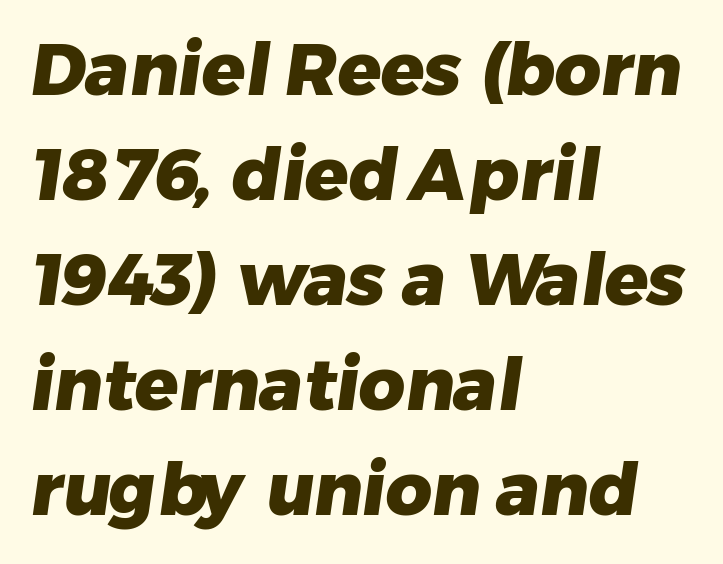
Clear beneath every line of the passage. Varying glyph widths throughout — classic text-font behaviour. The sample has been set heavy, in full bold. Left-aligned paragraph, ragged on the right.
